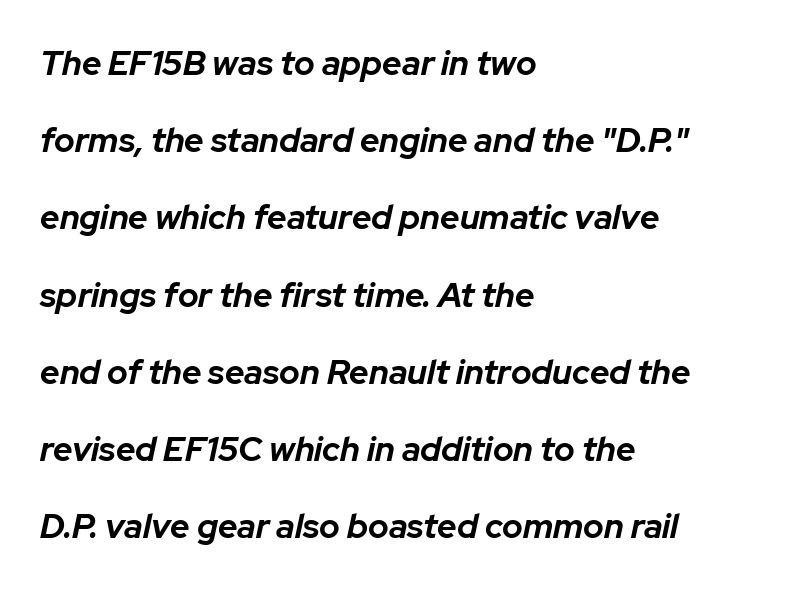
Visually the block forms a straight wall on the left and a jagged coastline on the right. The whole block is typeset with a tilt. A typesetter would call this proportional, since set widths differ per character. Strokes here are thick enough to call this a true bold. Words float on clear page, feet unadorned. You could call the tracking neutral — neither tight nor loose.
